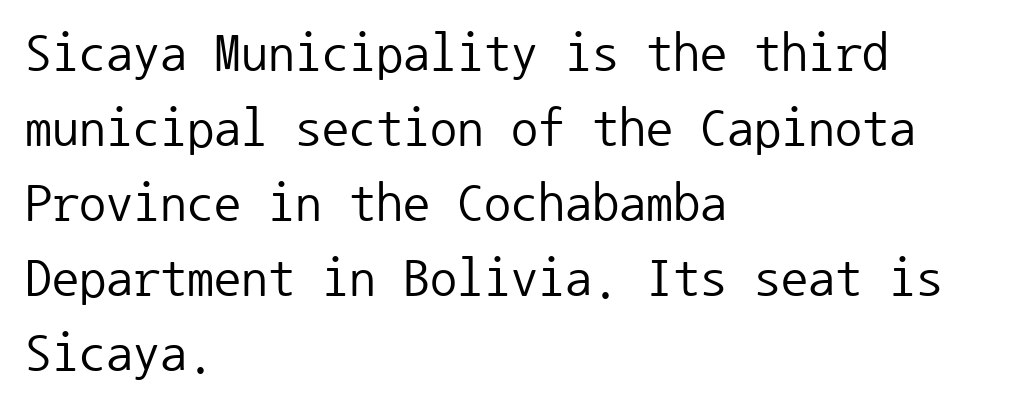
Q: Is the text bold? A: No.
Q: Is the text italic (slanted)? A: No, it is upright.
Q: Is the typeface a serif or a sans-serif typeface? A: Sans-serif.
Q: Is the text underlined? A: No.
Q: How is the paragraph aligned? A: Left-aligned.
Q: Is the spacing between letters normal or unusually wide? A: Normal.
Q: Is the spacing between lines tight, normal or loose? A: Normal.
Q: Width (condensed, normal, or wide)? A: Normal.
Q: Stroke contrast? A: Low.
Q: x-height? A: Medium.
Q: Monospaced? A: Yes.
